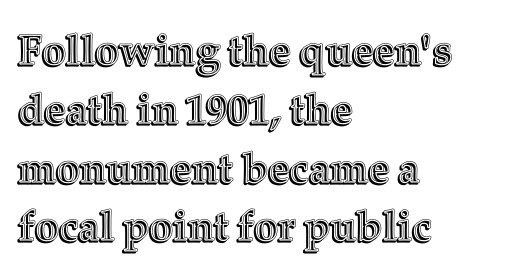
Q: Is the text italic (slanted)? A: No, it is upright.
Q: Is the text underlined? A: No.
Q: How is the paragraph aligned? A: Left-aligned.
Q: Is the spacing between letters normal or unusually wide? A: Normal.
Q: Is the spacing between lines tight, normal or loose? A: Normal.
Q: Width (condensed, normal, or wide)? A: Normal.
Q: x-height? A: Medium.
Q: Monospaced? A: No.
